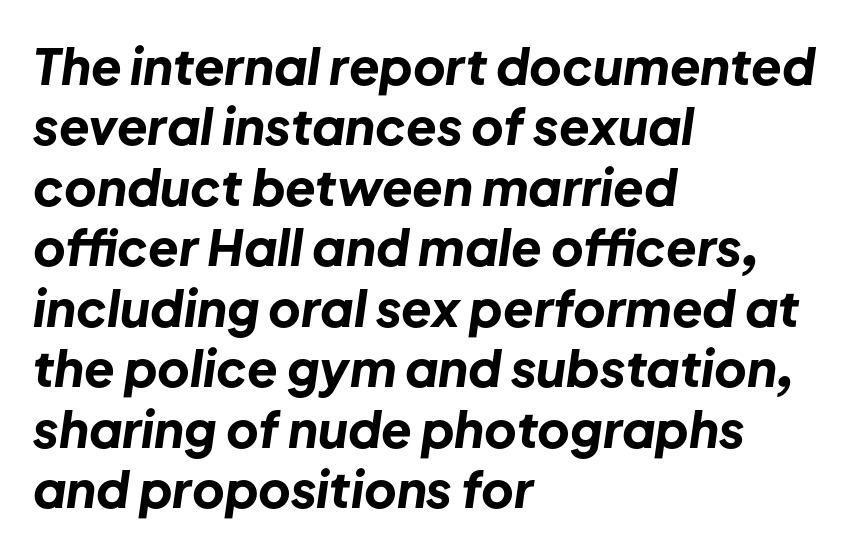
Weight check: bold — yes, fully. Nothing unusual about the tracking: characters are spaced as the font intends. Check the space under the baseline: it is left empty. This is oblique type, the kind used for emphasis or titles.
